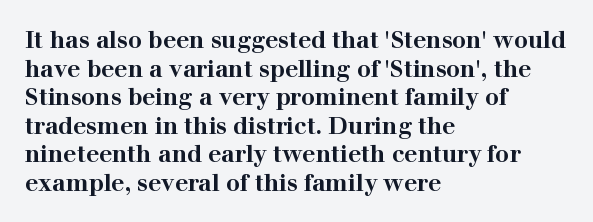
The image shows 23 px bold type, upright; set left-aligned, line spacing 1.24x, normal letter spacing, not underlined.
